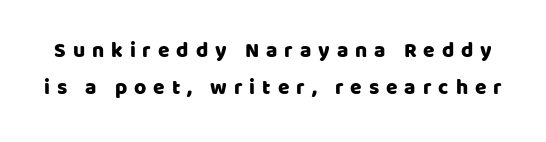
The image shows 21 px text type, upright; set line spacing 1.77x, unusually wide letter spacing (+0.33 em), not underlined.
